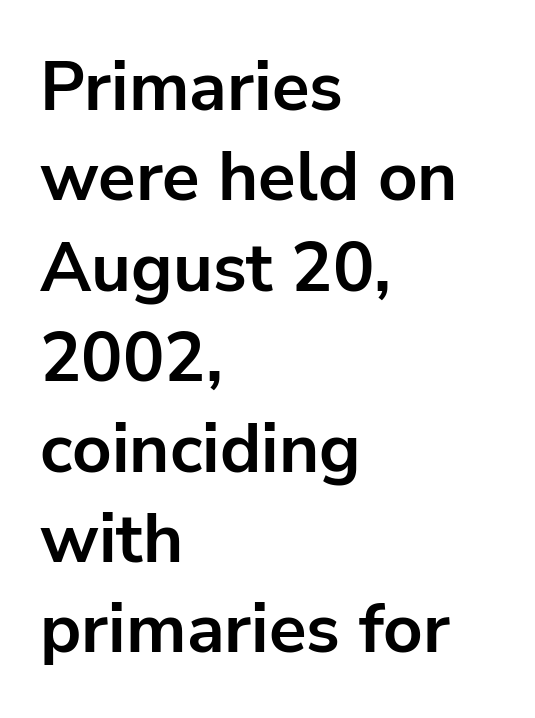
The rendering anchors every line to the left-hand side. The typeface chosen for these lines omits serifs. What stands out about the letter spacing? Nothing — it is the standard amount. Every character sits straight up, as roman type does. Each new line begins a customary step beneath the previous one.
